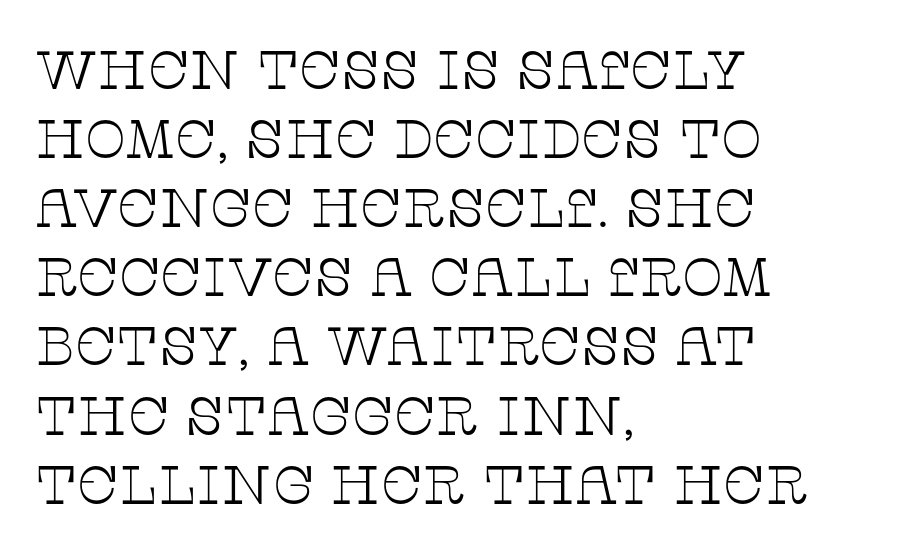
The image shows 54 px thin, wide serif type, upright; set left-aligned, normal line spacing (1.28x), normal letter spacing, not underlined; low stroke contrast and a large x-height.
